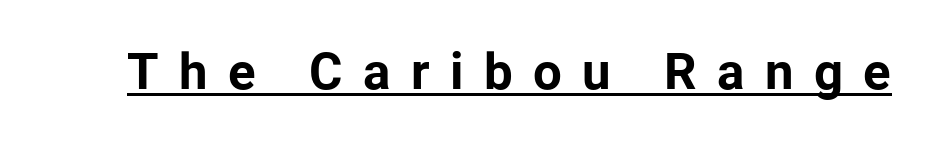
This sample has the flowing, uneven cadence of proportional lettering. No italicization has been applied; the sample stays upright. The face used here is rendered with a markedly widened letterfit. The words here are underlined. The rendering uses a bold face; every stroke is thick and dark.
